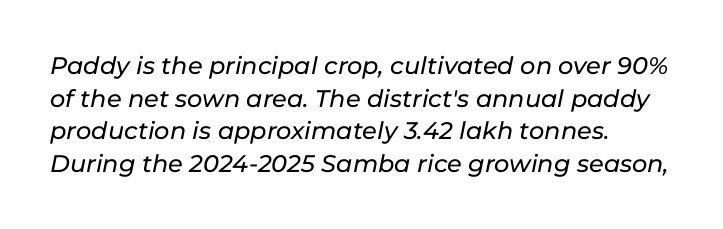
{"italic": "yes", "lean": "right", "slant_degrees": 11, "underline": "no", "align": "left", "line_spacing": "normal", "line_spacing_ratio": 1.36, "letter_spacing": "normal", "letter_spacing_em": 0.0, "glyph_px": 24}
